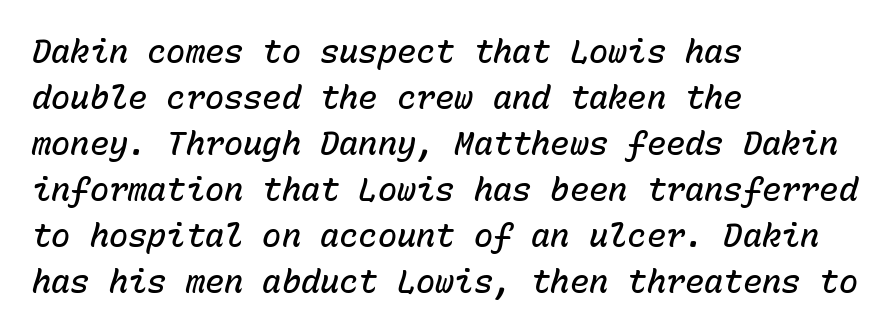
{"italic": "yes", "lean": "right", "slant_degrees": 15, "bold": "semi", "weight": "semibold", "width": "normal", "stroke_contrast": "low", "x_height": "medium", "monospaced": "yes", "underline": "no", "align": "left", "line_spacing": "normal", "line_spacing_ratio": 1.44, "letter_spacing": "normal", "letter_spacing_em": 0.0, "glyph_px": 32}
